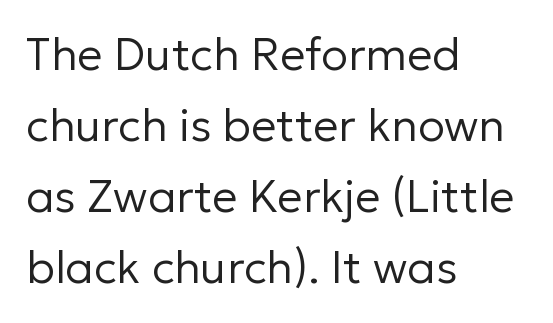
The strokes carry an ordinary text weight at most. Every stem runs plumb, perpendicular to the baseline. This sample keeps an unexceptional amount of space between lines. Does extra space separate the letters? No, they use regular spacing. Is the block centered? No — it sits flush against the left margin. The strip under each line holds only bare page.
